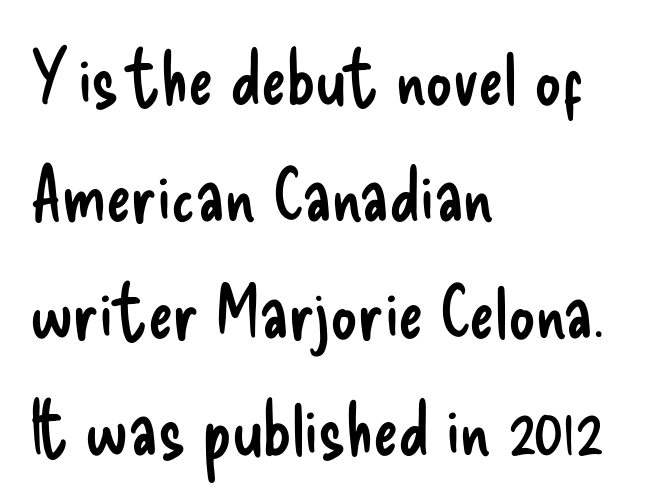
Q: Is the text bold? A: No.
Q: Is the text italic (slanted)? A: No, it is upright.
Q: Is the typeface a serif or a sans-serif typeface? A: Sans-serif.
Q: Is the text underlined? A: No.
Q: How is the paragraph aligned? A: Left-aligned.
Q: Is the spacing between letters normal or unusually wide? A: Normal.
Q: Is the spacing between lines tight, normal or loose? A: Normal.
Q: Width (condensed, normal, or wide)? A: Condensed.
Q: Stroke contrast? A: Low.
Q: x-height? A: Small.
Q: Monospaced? A: No.
